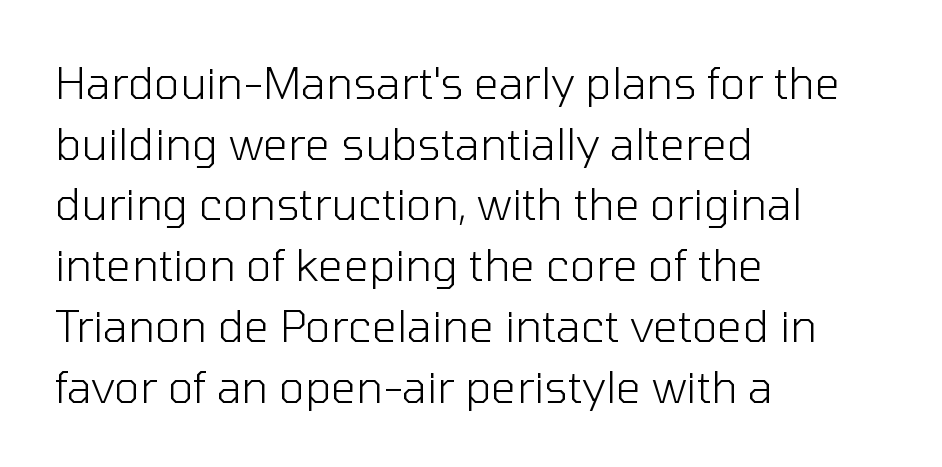
Q: Is the text bold? A: No.
Q: Is the text italic (slanted)? A: No, it is upright.
Q: Is the typeface a serif or a sans-serif typeface? A: Sans-serif.
Q: Is the text underlined? A: No.
Q: How is the paragraph aligned? A: Left-aligned.
Q: Is the spacing between letters normal or unusually wide? A: Normal.
Q: Is the spacing between lines tight, normal or loose? A: Normal.
Q: Width (condensed, normal, or wide)? A: Normal.
Q: Stroke contrast? A: Low.
Q: x-height? A: Medium.
Q: Monospaced? A: No.
